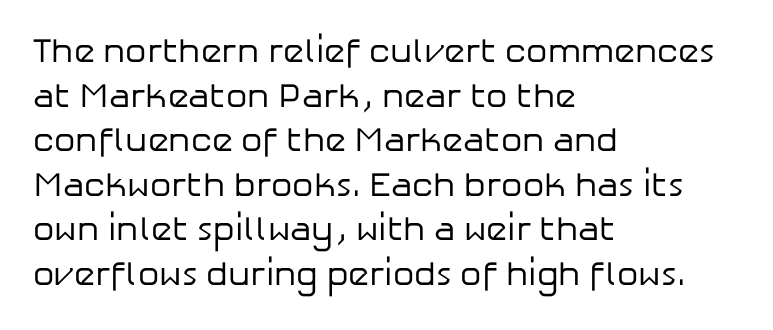
Unlike a traditional serif, this face leaves its strokes unadorned. This is roman type, the default non-slanted kind. Leading matches the norm, producing a regular column. Compared with a typical body face, this is equally light or lighter still. Is this a fixed-width face? No — the glyphs have proportional, varying widths.
